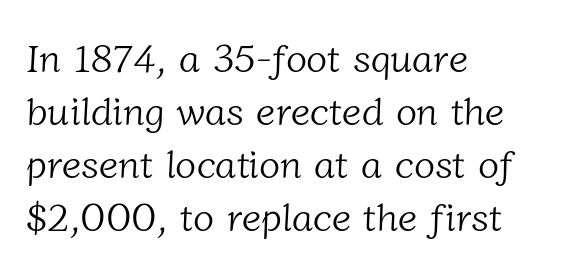
Q: Is the text bold? A: No.
Q: Is the typeface a serif or a sans-serif typeface? A: Serif.
Q: Is the text underlined? A: No.
Q: How is the paragraph aligned? A: Left-aligned.
Q: Is the spacing between letters normal or unusually wide? A: Normal.
Q: Is the spacing between lines tight, normal or loose? A: Normal.
Q: Width (condensed, normal, or wide)? A: Normal.
Q: Stroke contrast? A: Low.
Q: x-height? A: Medium.
Q: Monospaced? A: No.
